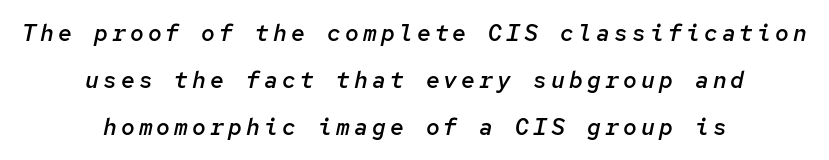
The image shows 23 px text type, italic (leaning right); set centered, loose line spacing (2.04x), not underlined.
